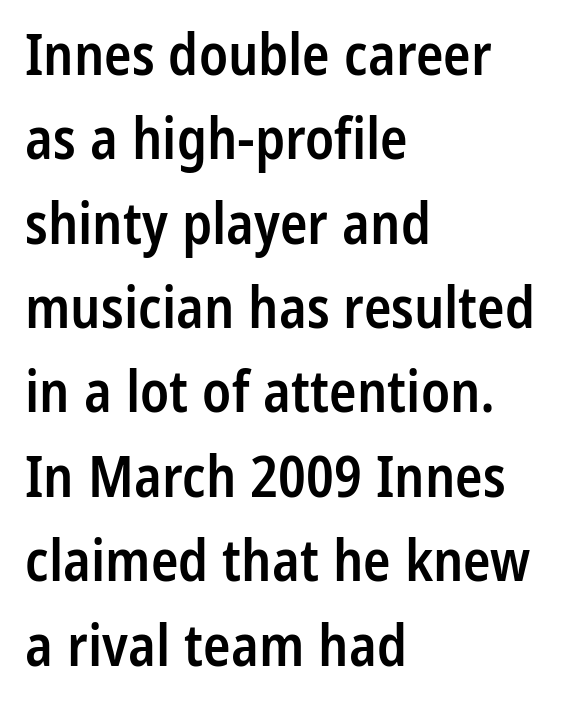
The image shows 57 px semibold, condensed sans-serif type, upright; set left-aligned, normal line spacing (1.48x), normal letter spacing, not underlined; low stroke contrast and a medium x-height.
